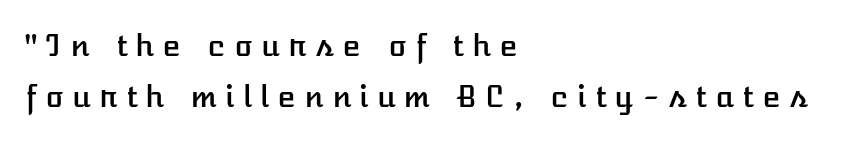
The passage shown is typed in a proportional face where columns would drift. The typesetter chose a ragged-right arrangement here. This rendering features lettering with no underline. Is there much room between lines? A standard amount, neither cramped nor airy. The lettering holds an erect, upright posture throughout. Observe the wide spacing: letters keep a clear distance from each other.
